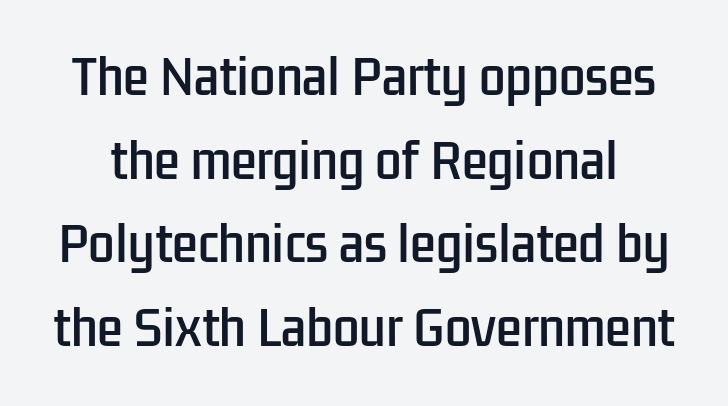
The image shows 47 px condensed sans-serif type, upright; set line spacing 1.78x, normal letter spacing, not underlined; low stroke contrast and a medium x-height.
